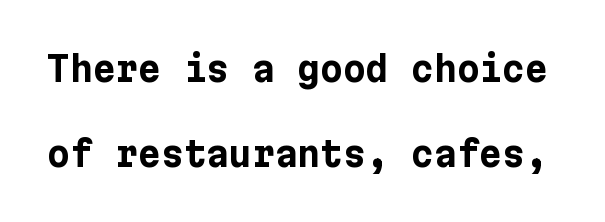
The image shows 35 px bold sans-serif type, upright; set loose line spacing (2.44x), normal letter spacing, not underlined; low stroke contrast and a medium x-height.
